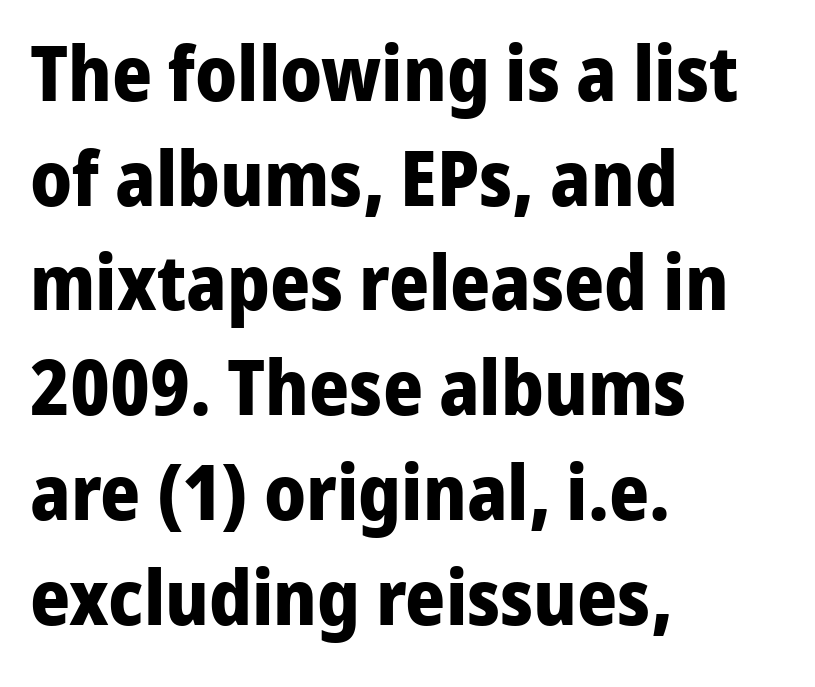
Q: Is the text bold? A: Yes.
Q: Is the text italic (slanted)? A: No, it is upright.
Q: Is the typeface a serif or a sans-serif typeface? A: Sans-serif.
Q: Is the text underlined? A: No.
Q: How is the paragraph aligned? A: Left-aligned.
Q: Is the spacing between letters normal or unusually wide? A: Normal.
Q: Is the spacing between lines tight, normal or loose? A: Normal.
Q: Width (condensed, normal, or wide)? A: Normal.
Q: Stroke contrast? A: Low.
Q: x-height? A: Medium.
Q: Monospaced? A: No.
